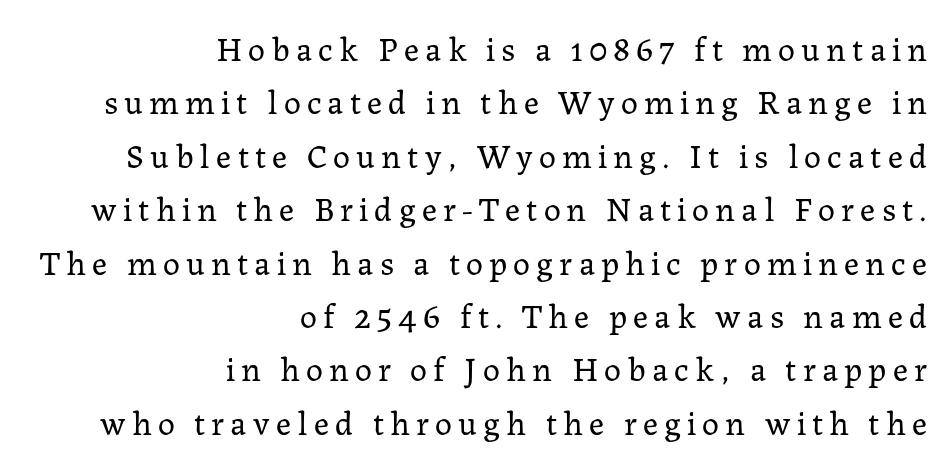
The image shows 34 px regular-weight serif type, upright; set right-aligned, normal line spacing (1.57x), not underlined; low stroke contrast and a medium x-height.
